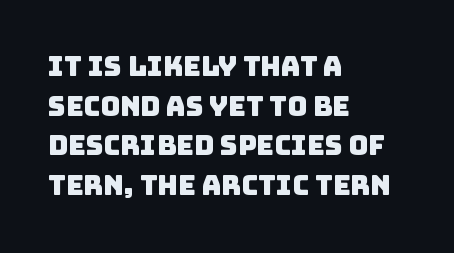
Q: Is the text underlined? A: No.
Q: How is the paragraph aligned? A: Left-aligned.
Q: Is the spacing between letters normal or unusually wide? A: Normal.
Q: Is the spacing between lines tight, normal or loose? A: Normal.
